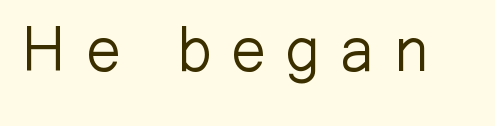
The image shows 62 px light sans-serif type, upright; set unusually wide letter spacing (+0.32 em), not underlined; low stroke contrast and a medium x-height.
